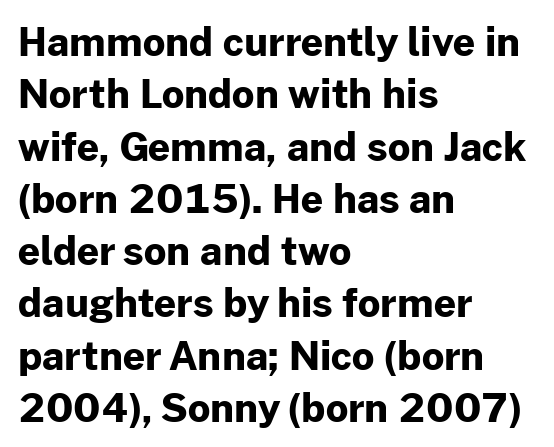
The image shows 39 px bold sans-serif type, upright; set left-aligned, normal line spacing (1.34x), normal letter spacing, not underlined; low stroke contrast and a medium x-height.
